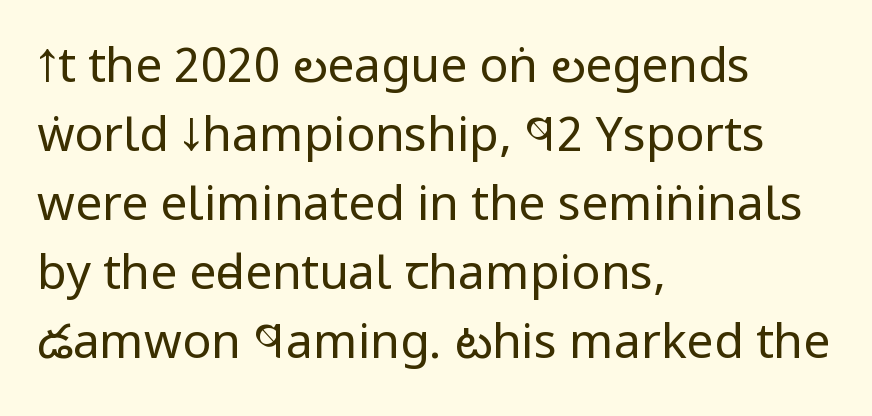
The image shows 48 px regular-weight, condensed sans-serif type, upright; set left-aligned, normal line spacing (1.44x), normal letter spacing, not underlined; low stroke contrast and a large x-height.
